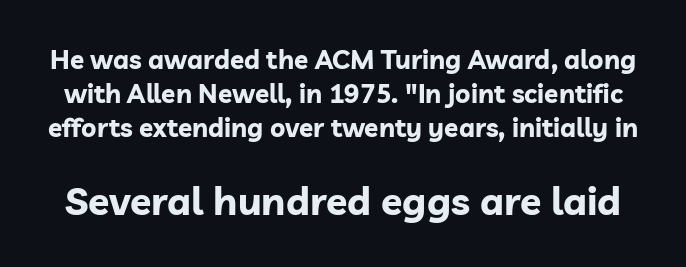
The image shows 39 px bold sans-serif type, upright; set normal line spacing (1.3x), normal letter spacing, not underlined; the second (bottom) block is 1.5x larger; low stroke contrast and a medium x-height.
